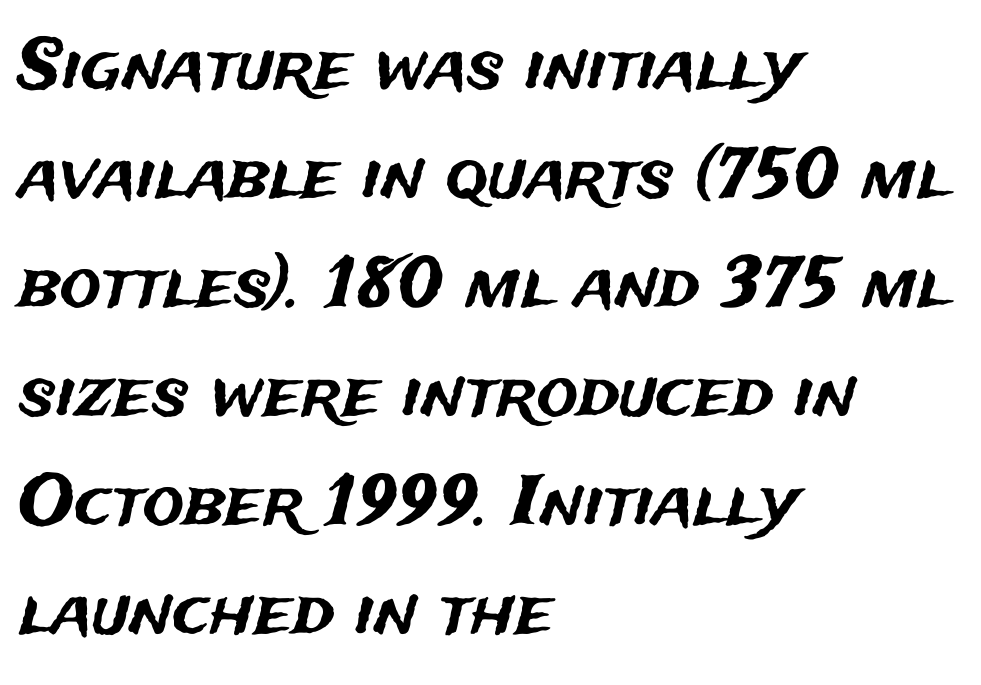
The image shows 69 px sans-serif type; set left-aligned, normal line spacing (1.58x), normal letter spacing, not underlined; medium stroke contrast and a medium x-height.
